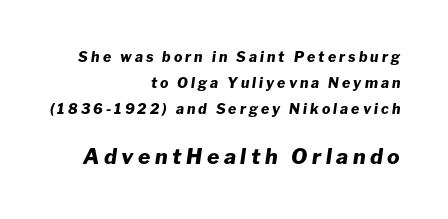
Q: Is the text bold? A: Yes.
Q: Is the text italic (slanted)? A: Yes, it leans right by about 8 degrees.
Q: Is the text underlined? A: No.
Q: How is the paragraph aligned? A: Right-aligned.
Q: Is the spacing between letters normal or unusually wide? A: Unusually wide.
Q: Which block of text is set in a larger size, the first (top) or the second (bottom)? A: The second (bottom) one.
